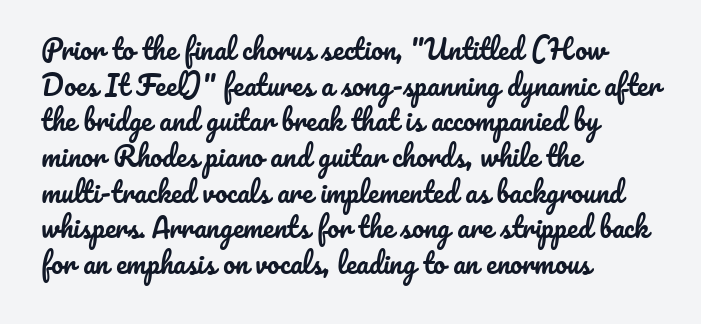
{"underline": "no", "align": "left", "line_spacing": "normal", "line_spacing_ratio": 1.32, "letter_spacing": "normal", "letter_spacing_em": 0.0, "glyph_px": 27}
